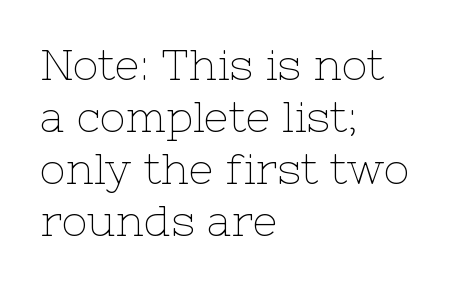
Q: Is the text bold? A: No.
Q: Is the text italic (slanted)? A: No, it is upright.
Q: Is the typeface a serif or a sans-serif typeface? A: Serif.
Q: Is the text underlined? A: No.
Q: How is the paragraph aligned? A: Left-aligned.
Q: Is the spacing between letters normal or unusually wide? A: Normal.
Q: Width (condensed, normal, or wide)? A: Normal.
Q: Stroke contrast? A: Low.
Q: x-height? A: Medium.
Q: Monospaced? A: No.
